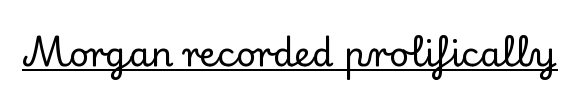
{"serif": "yes", "italic": "no", "width": "normal", "stroke_contrast": "low", "x_height": "small", "monospaced": "no", "underline": "yes", "letter_spacing": "normal", "letter_spacing_em": 0.0, "glyph_px": 35}
